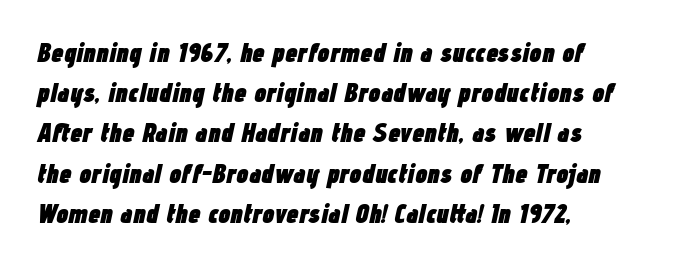
The image shows 27 px bold type, italic (leaning right); set left-aligned, normal line spacing (1.49x), normal letter spacing, not underlined.
